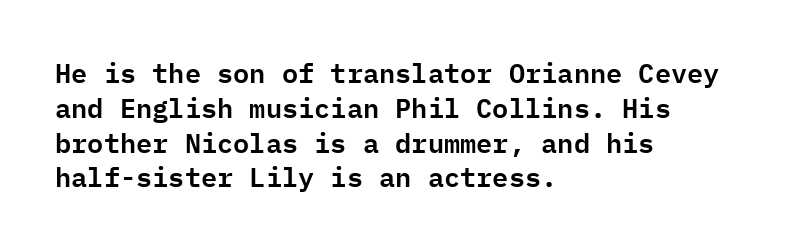
Q: Is the text italic (slanted)? A: No, it is upright.
Q: Is the text underlined? A: No.
Q: How is the paragraph aligned? A: Left-aligned.
Q: Is the spacing between letters normal or unusually wide? A: Normal.
Q: Is the spacing between lines tight, normal or loose? A: Normal.
